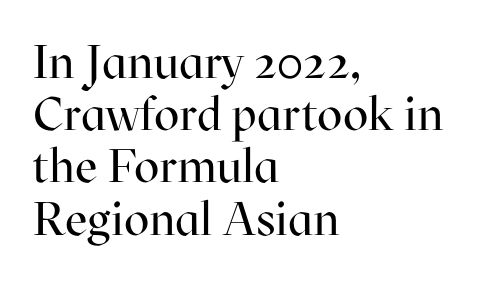
Q: Is the text bold? A: No.
Q: Is the text italic (slanted)? A: No, it is upright.
Q: Is the typeface a serif or a sans-serif typeface? A: Serif.
Q: Is the text underlined? A: No.
Q: How is the paragraph aligned? A: Left-aligned.
Q: Is the spacing between letters normal or unusually wide? A: Normal.
Q: Is the spacing between lines tight, normal or loose? A: Tight.
Q: Width (condensed, normal, or wide)? A: Normal.
Q: Stroke contrast? A: High.
Q: x-height? A: Medium.
Q: Monospaced? A: No.
